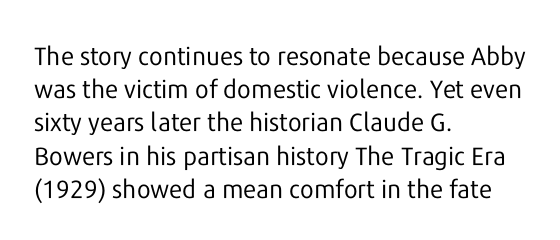
These lines sit exactly where default settings would place them. Decoration check: the copy has no underline. The typeface has the unassuming heft of standard copy or less. Horizontal alignment here is leftward, the default for most running prose.
